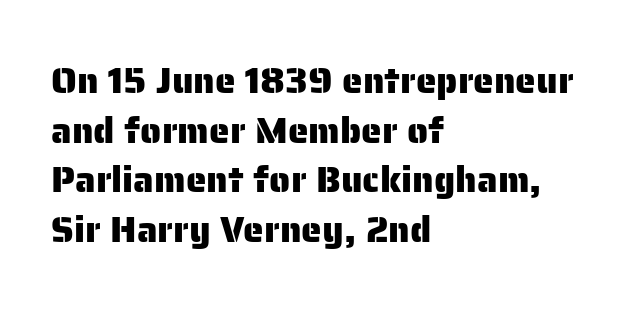
Examine the stroke ends and you'll find no serifs. Caption: standard tracking, unaltered. The ragged edge is on the right, which tells us the setting is flush left. Is there any slant? The stems are plumb. Regarding leading, the lines here are spaced in the standard way.
